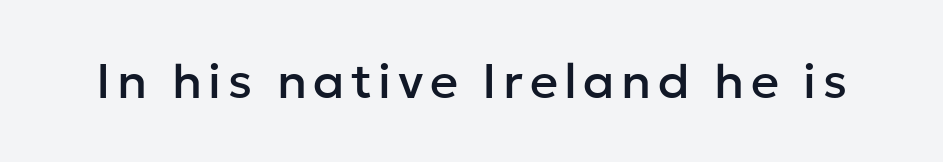
The image shows 49 px sans-serif type, upright; set not underlined; low stroke contrast and a medium x-height.
